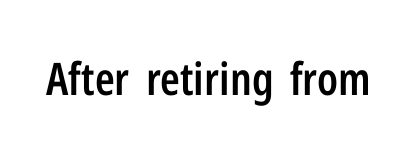
The image shows 45 px semibold, condensed sans-serif type, upright; set normal letter spacing, not underlined; low stroke contrast and a medium x-height.
